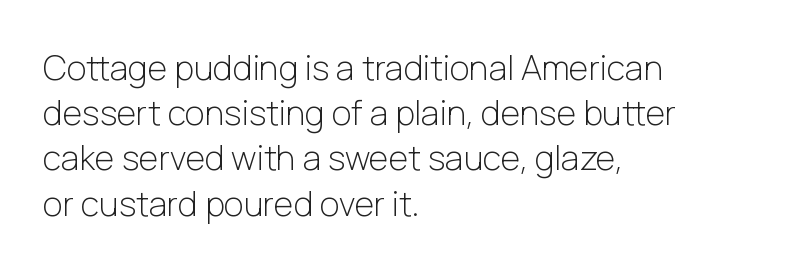
{"serif": "no", "italic": "no", "bold": "no", "weight": "light", "width": "normal", "stroke_contrast": "low", "x_height": "medium", "monospaced": "no", "underline": "no", "align": "left", "line_spacing": "normal", "line_spacing_ratio": 1.33, "letter_spacing": "normal", "letter_spacing_em": 0.0, "glyph_px": 34}
